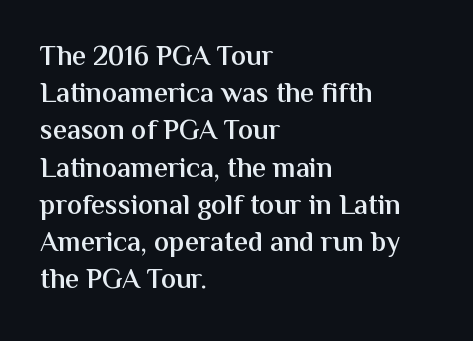
Q: Is the text bold? A: Semi-bold.
Q: Is the text italic (slanted)? A: No, it is upright.
Q: Is the typeface a serif or a sans-serif typeface? A: Sans-serif.
Q: Is the text underlined? A: No.
Q: How is the paragraph aligned? A: Left-aligned.
Q: Is the spacing between letters normal or unusually wide? A: Normal.
Q: Is the spacing between lines tight, normal or loose? A: Normal.
Q: Width (condensed, normal, or wide)? A: Normal.
Q: Stroke contrast? A: Medium.
Q: x-height? A: Medium.
Q: Monospaced? A: No.
